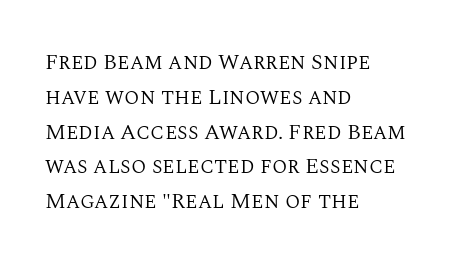
{"italic": "no", "bold": "no", "underline": "no", "align": "left", "line_spacing": "normal", "line_spacing_ratio": 1.58, "letter_spacing": "normal", "letter_spacing_em": 0.0, "glyph_px": 22}
